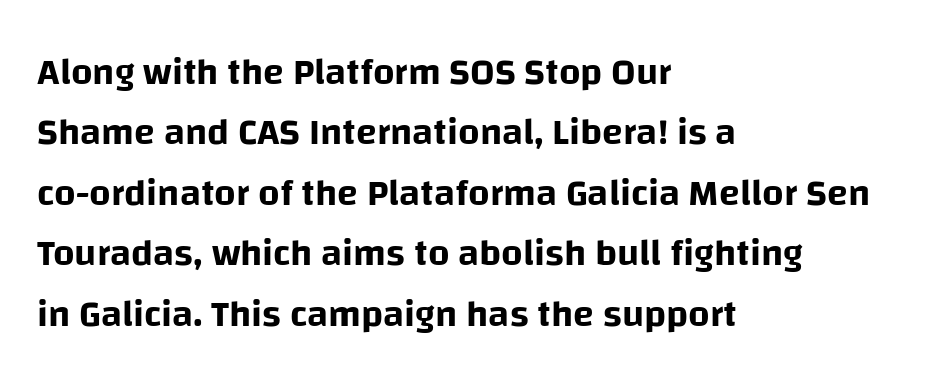
The image shows 38 px sans-serif type, upright; set left-aligned, normal line spacing (1.59x), normal letter spacing, not underlined; low stroke contrast and a large x-height.
